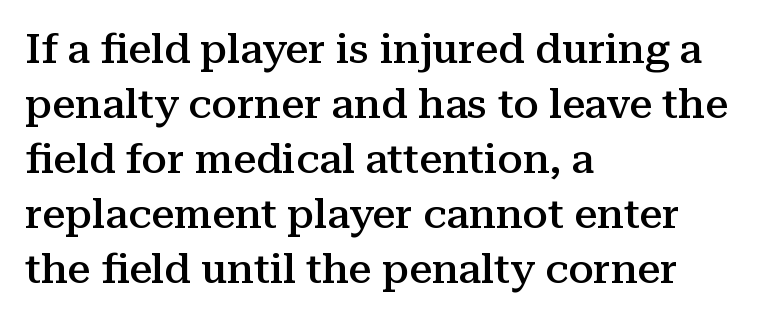
Every stem runs plumb, perpendicular to the baseline. The glyphs are unaccompanied by any horizontal stroke below them. Small tapered or slab feet sit at the stroke ends, so this counts as serif. The letters advance in unequal steps, a hallmark of proportional type. Normally led — the rows are evenly, conventionally spaced.
